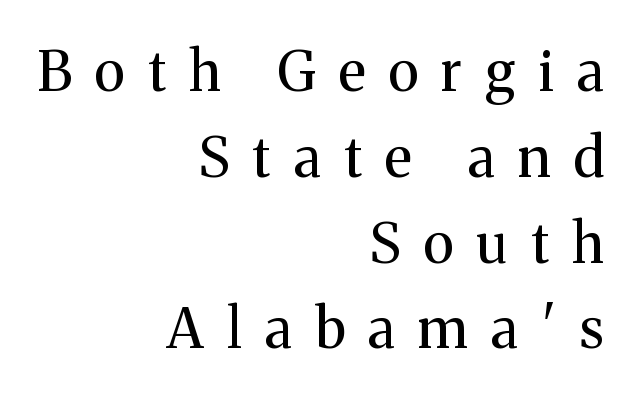
Q: Is the text bold? A: No.
Q: Is the text italic (slanted)? A: No, it is upright.
Q: Is the typeface a serif or a sans-serif typeface? A: Serif.
Q: Is the text underlined? A: No.
Q: How is the paragraph aligned? A: Right-aligned.
Q: Is the spacing between letters normal or unusually wide? A: Unusually wide.
Q: Is the spacing between lines tight, normal or loose? A: Normal.
Q: Width (condensed, normal, or wide)? A: Normal.
Q: Stroke contrast? A: Medium.
Q: x-height? A: Medium.
Q: Monospaced? A: No.
